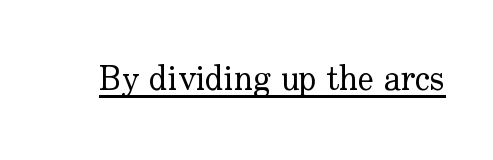
The face looks like a standard text weight, possibly lighter. It's the straight-up-and-down kind of type. Does extra space separate the letters? No, they use regular spacing. This sample uses a serif face. Think of a printed novel: that variable character pitch is what you see here.
